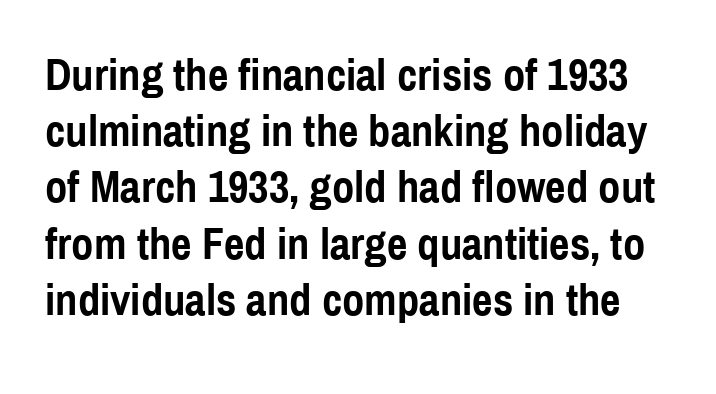
The image shows 45 px semibold, condensed sans-serif type, upright; set normal line spacing (1.25x), normal letter spacing, not underlined; a medium x-height.
